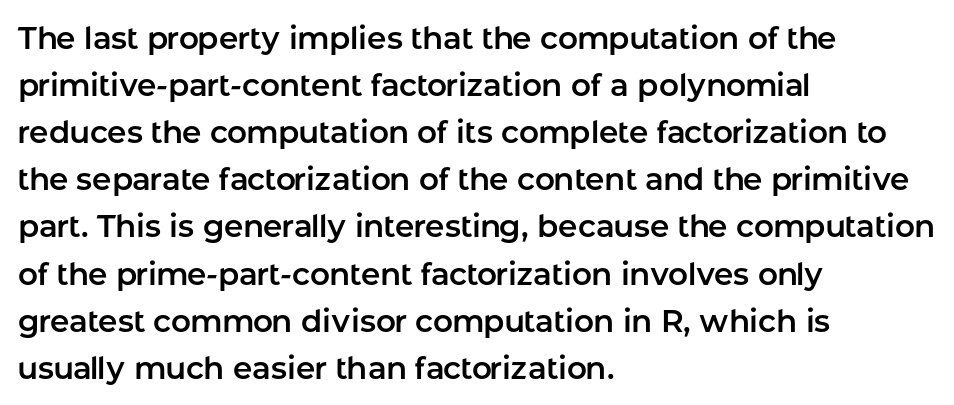
Notice how the stems are strictly vertical — no italics here. Nope, no serifs anywhere on these letters. The rows are spaced the way most documents space them. Glyph-to-glyph distance matches everyday printed text. The face used here is proportionally spaced, like ordinary book or web type.
